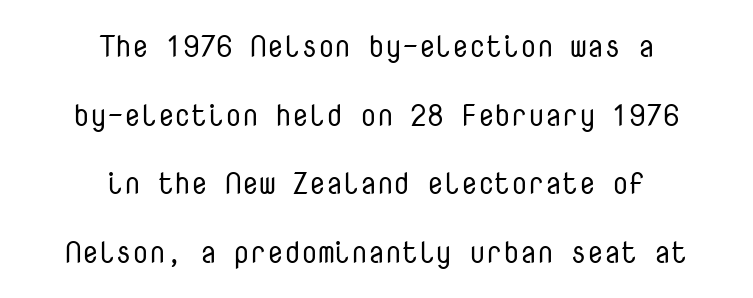
{"serif": "no", "italic": "no", "bold": "no", "weight": "regular", "width": "normal", "stroke_contrast": "low", "x_height": "medium", "monospaced": "yes", "underline": "no", "align": "center", "line_spacing": "loose", "line_spacing_ratio": 2.29, "letter_spacing": "normal", "letter_spacing_em": 0.0, "glyph_px": 30}
